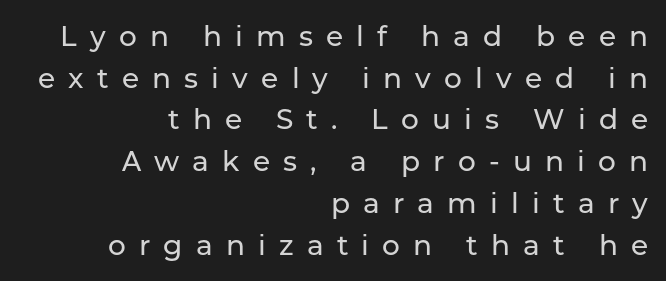
Q: Is the text italic (slanted)? A: No, it is upright.
Q: Is the typeface a serif or a sans-serif typeface? A: Sans-serif.
Q: Is the text underlined? A: No.
Q: How is the paragraph aligned? A: Right-aligned.
Q: Is the spacing between letters normal or unusually wide? A: Unusually wide.
Q: Is the spacing between lines tight, normal or loose? A: Normal.
Q: Width (condensed, normal, or wide)? A: Normal.
Q: Stroke contrast? A: Low.
Q: x-height? A: Medium.
Q: Monospaced? A: No.
